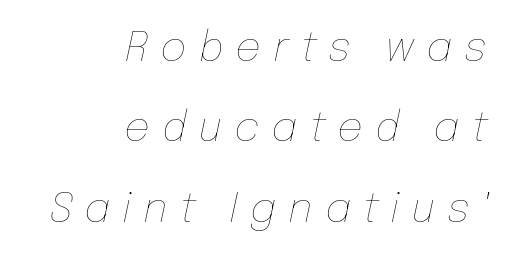
{"italic": "yes", "lean": "right", "slant_degrees": 12, "bold": "no", "weight": "thin", "width": "normal", "stroke_contrast": "low", "x_height": "medium", "monospaced": "no", "underline": "no", "align": "right", "line_spacing": "loose", "line_spacing_ratio": 1.96, "letter_spacing": "wide", "letter_spacing_em": 0.29, "glyph_px": 41}
